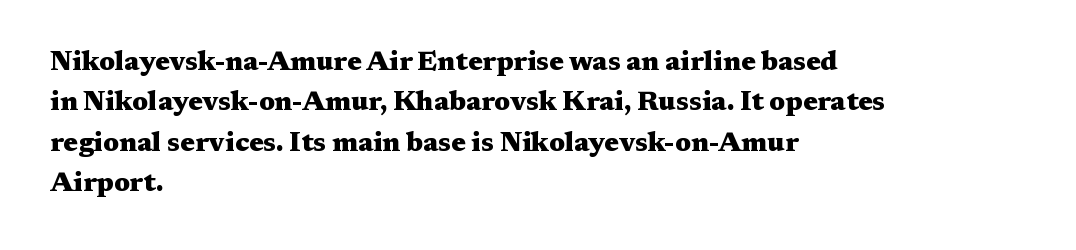
Look at the tracking — it's just the regular setting, nothing added. A classic flush-left, rag-right setting is used for this passage. Lines of text with bare space underneath. The font's upright variant was chosen for this text.
